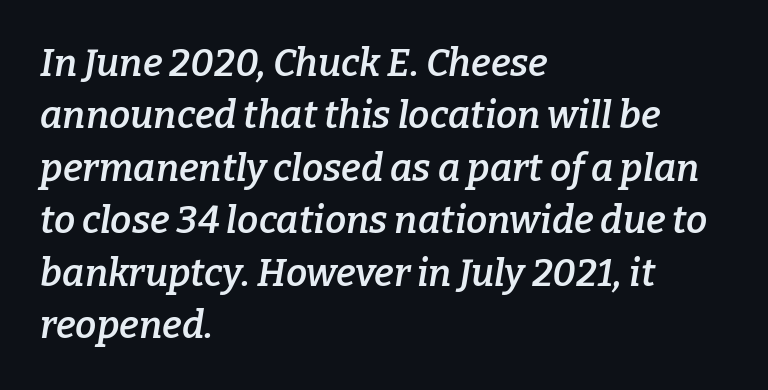
The ragged edge is on the right, which tells us the setting is flush left. Each letter keeps its own natural width here, so spacing adapts to shape. The rendering applies a slant to the glyphs. Unlike a clean sans, this face finishes its strokes with serifs. Anything drawn beneath the words? Only blank space. Slightly chunky letters — semibold, I'd say, not full bold.
